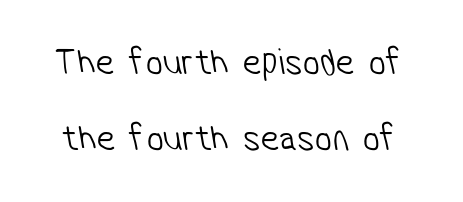
{"serif": "no", "bold": "no", "weight": "light", "width": "condensed", "stroke_contrast": "low", "x_height": "medium", "monospaced": "no", "underline": "no", "line_spacing": "loose", "line_spacing_ratio": 2.01, "letter_spacing": "normal", "letter_spacing_em": 0.0, "glyph_px": 38}
